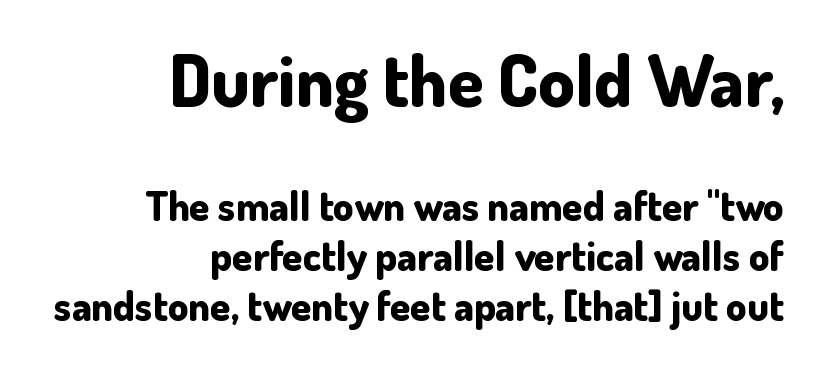
The image shows 72 px bold sans-serif type, upright; set right-aligned, line spacing 1.22x, normal letter spacing, not underlined; the first (top) block is 1.76x larger; low stroke contrast and a small x-height.
